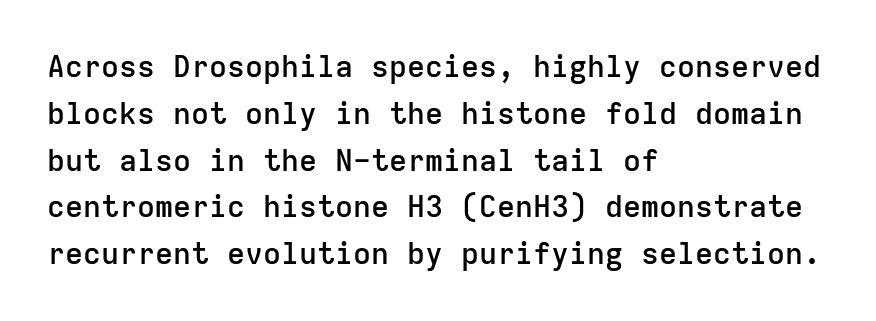
The image shows 30 px semibold sans-serif type, upright, monospaced; set left-aligned, normal line spacing (1.56x), normal letter spacing, not underlined; low stroke contrast and a medium x-height.
